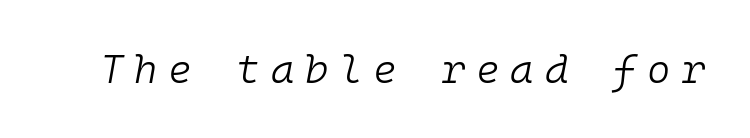
The image shows 40 px light type, italic (leaning right), monospaced; set unusually wide letter spacing (+0.27 em), not underlined; low stroke contrast and a medium x-height.
